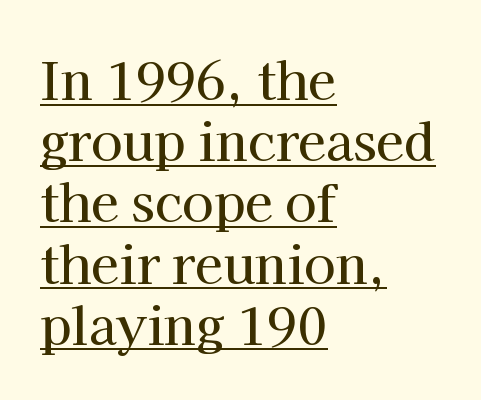
The image shows 51 px serif type, upright; set left-aligned, line spacing 1.2x, normal letter spacing, underlined; high stroke contrast and a medium x-height.
